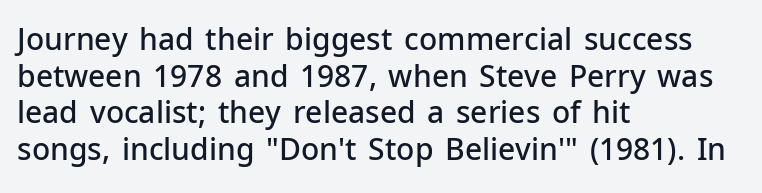
The horizontal fit of the characters is conventional and even. Stroke terminals: plain, sans-serif. Is this a fixed-width face? No — the glyphs have proportional, varying widths. Upright lettering throughout. The rendering anchors every line to the left-hand side.
